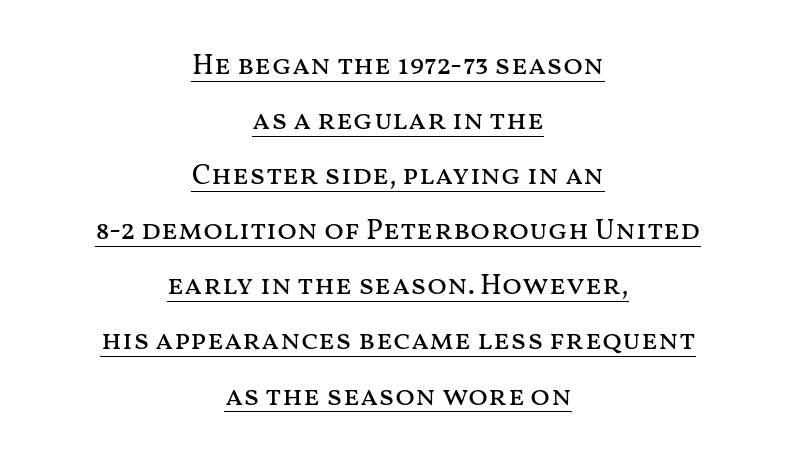
{"italic": "no", "bold": "no", "weight": "regular", "width": "wide", "stroke_contrast": "medium", "x_height": "medium", "monospaced": "no", "underline": "yes", "align": "center", "line_spacing": "loose", "line_spacing_ratio": 1.9, "letter_spacing": "normal", "letter_spacing_em": 0.0, "glyph_px": 29}
